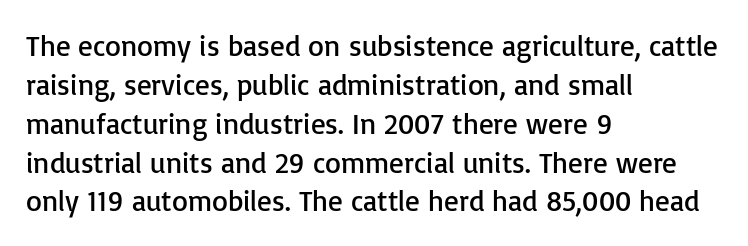
{"serif": "no", "italic": "no", "bold": "no", "weight": "regular", "width": "normal", "stroke_contrast": "low", "x_height": "medium", "monospaced": "no", "underline": "no", "align": "left", "line_spacing": "normal", "line_spacing_ratio": 1.34, "letter_spacing": "normal", "letter_spacing_em": 0.0, "glyph_px": 29}
